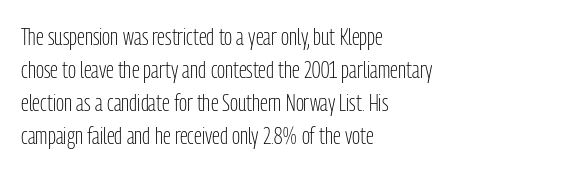
Q: Is the text bold? A: No.
Q: Is the text italic (slanted)? A: No, it is upright.
Q: Is the text underlined? A: No.
Q: How is the paragraph aligned? A: Left-aligned.
Q: Is the spacing between letters normal or unusually wide? A: Normal.
Q: Is the spacing between lines tight, normal or loose? A: Normal.
